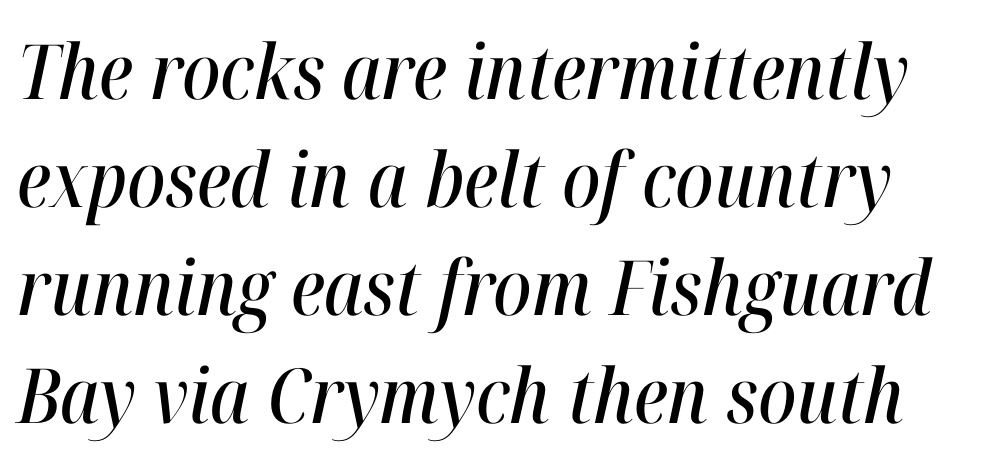
The image shows 76 px condensed type, italic (leaning right); set normal line spacing (1.42x), normal letter spacing, not underlined; high stroke contrast and a medium x-height.
